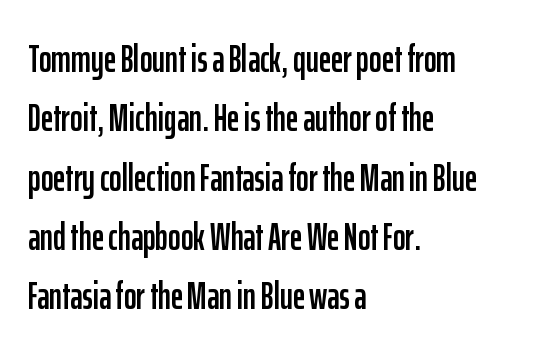
{"serif": "no", "italic": "no", "width": "condensed", "stroke_contrast": "low", "x_height": "medium", "monospaced": "no", "underline": "no", "align": "left", "line_spacing": "normal", "line_spacing_ratio": 1.56, "letter_spacing": "normal", "letter_spacing_em": 0.0, "glyph_px": 38}
